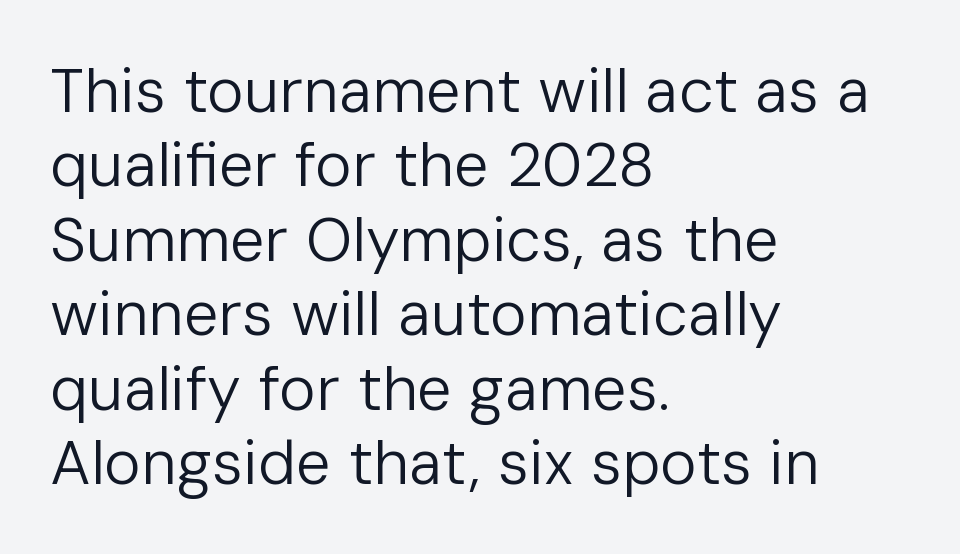
The image shows 62 px regular-weight sans-serif type, upright; set left-aligned, line spacing 1.2x, normal letter spacing, not underlined; low stroke contrast and a medium x-height.
